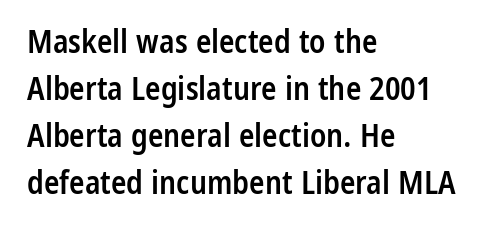
Q: Is the text bold? A: Semi-bold.
Q: Is the text italic (slanted)? A: No, it is upright.
Q: Is the typeface a serif or a sans-serif typeface? A: Sans-serif.
Q: Is the text underlined? A: No.
Q: How is the paragraph aligned? A: Left-aligned.
Q: Is the spacing between letters normal or unusually wide? A: Normal.
Q: Is the spacing between lines tight, normal or loose? A: Normal.
Q: Width (condensed, normal, or wide)? A: Condensed.
Q: Stroke contrast? A: Low.
Q: x-height? A: Medium.
Q: Monospaced? A: No.
